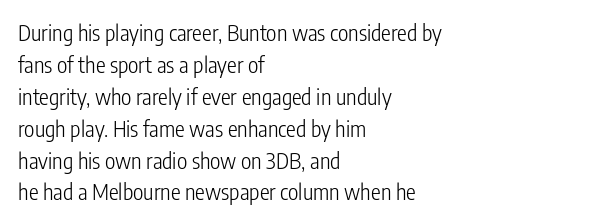
{"italic": "no", "bold": "no", "underline": "no", "align": "left", "line_spacing": "normal", "line_spacing_ratio": 1.45, "letter_spacing": "normal", "letter_spacing_em": 0.0, "glyph_px": 22}
